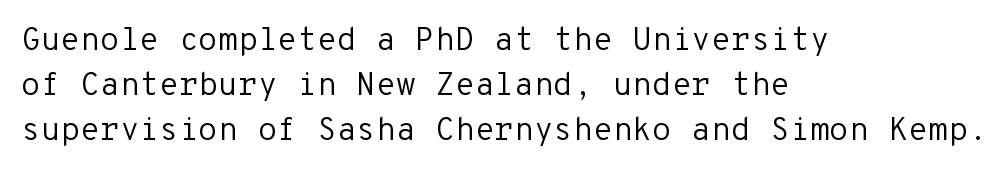
The image shows 32 px regular-weight sans-serif type, upright, monospaced; set left-aligned, normal line spacing (1.41x), normal letter spacing, not underlined; low stroke contrast and a medium x-height.
